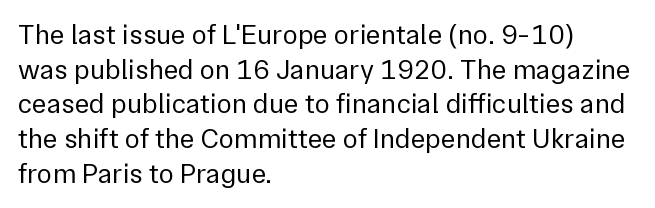
Weight: in the light-to-regular range. The designer went with a sans here, leaving each stem footless. Descenders are the only things crossing below the line. Line starts are locked; line ends wander.
